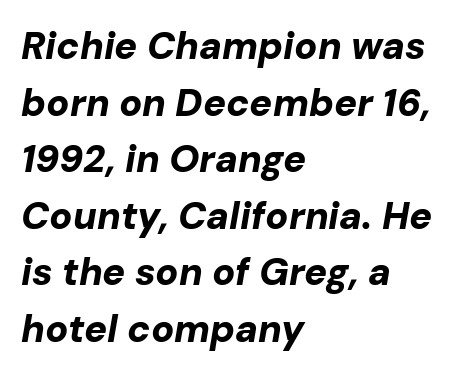
{"italic": "yes", "lean": "right", "slant_degrees": 10, "bold": "yes", "weight": "bold", "width": "normal", "stroke_contrast": "low", "x_height": "medium", "monospaced": "no", "underline": "no", "align": "left", "line_spacing": "normal", "line_spacing_ratio": 1.49, "letter_spacing": "normal", "letter_spacing_em": 0.0, "glyph_px": 38}
